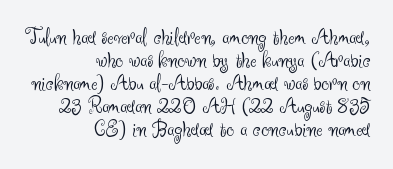
The image shows 24 px text type, upright; set right-aligned, tight line spacing (0.96x), normal letter spacing, not underlined.
